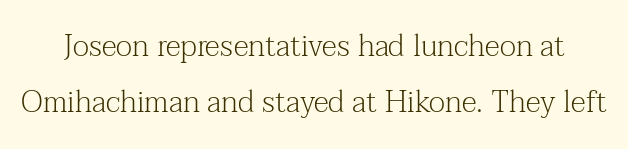
Check where the strokes stop: tiny serifs finish them off. The horizontal fit of the characters is conventional and even. This is roman type, the default non-slanted kind. The letters look calm and open, with moderate or lighter stems. Letters rest on an invisible, unmarked baseline.
